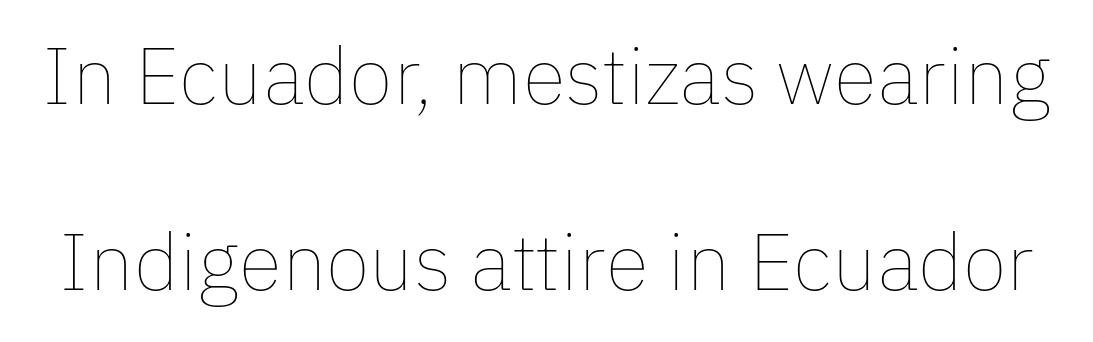
Q: Is the text bold? A: No.
Q: Is the text italic (slanted)? A: No, it is upright.
Q: Is the text underlined? A: No.
Q: Is the spacing between letters normal or unusually wide? A: Normal.
Q: Is the spacing between lines tight, normal or loose? A: Loose.
Q: Width (condensed, normal, or wide)? A: Normal.
Q: Stroke contrast? A: Low.
Q: x-height? A: Medium.
Q: Monospaced? A: No.
